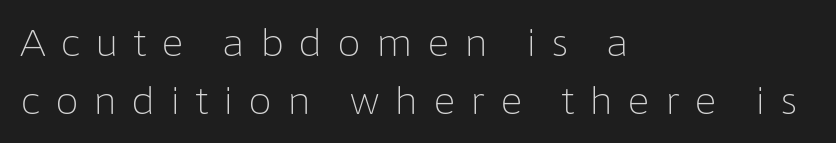
{"serif": "no", "italic": "no", "bold": "no", "weight": "light", "width": "normal", "stroke_contrast": "low", "x_height": "medium", "monospaced": "no", "underline": "no", "align": "left", "line_spacing": "normal", "line_spacing_ratio": 1.52, "letter_spacing": "wide", "letter_spacing_em": 0.38, "glyph_px": 38}
